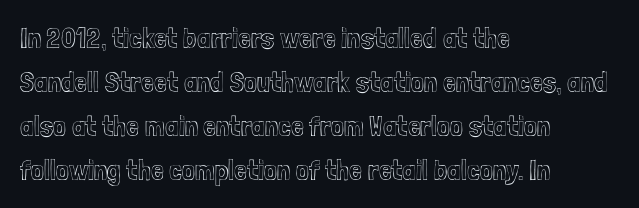
{"italic": "no", "width": "condensed", "x_height": "medium", "monospaced": "no", "underline": "no", "align": "left", "line_spacing": "normal", "line_spacing_ratio": 1.52, "letter_spacing": "normal", "letter_spacing_em": 0.0, "glyph_px": 29}
